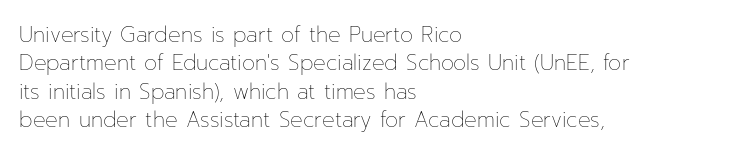
Q: Is the text bold? A: No.
Q: Is the text italic (slanted)? A: No, it is upright.
Q: Is the text underlined? A: No.
Q: How is the paragraph aligned? A: Left-aligned.
Q: Is the spacing between letters normal or unusually wide? A: Normal.
Q: Is the spacing between lines tight, normal or loose? A: Normal.
